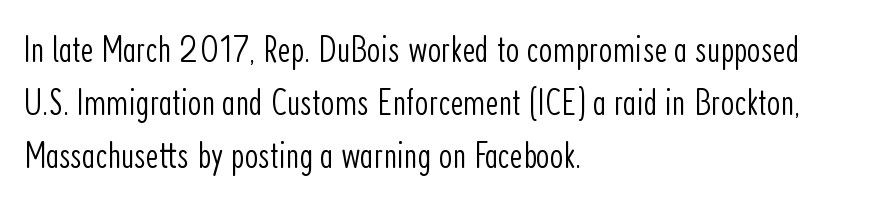
The image shows 39 px light, condensed sans-serif type, upright; set left-aligned, normal line spacing (1.36x), normal letter spacing, not underlined; low stroke contrast and a medium x-height.
